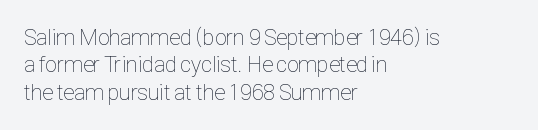
Q: Is the text bold? A: No.
Q: Is the text italic (slanted)? A: No, it is upright.
Q: Is the text underlined? A: No.
Q: How is the paragraph aligned? A: Left-aligned.
Q: Is the spacing between letters normal or unusually wide? A: Normal.
